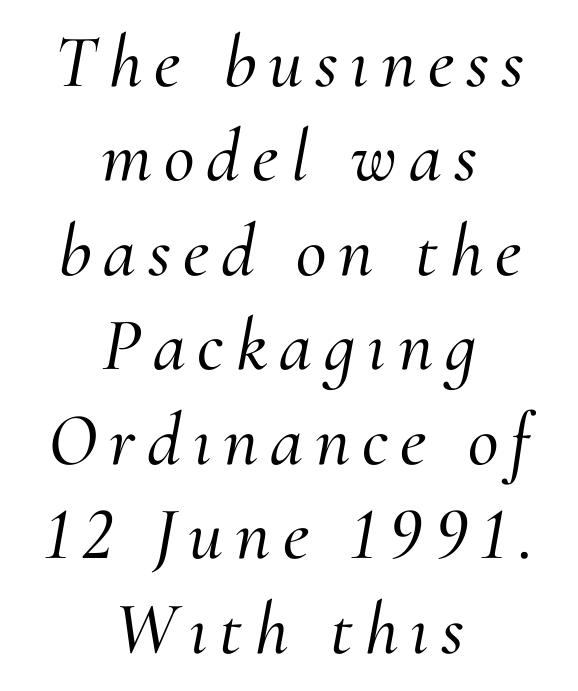
The image shows 75 px serif type, italic (leaning right); set centered, normal line spacing (1.26x), not underlined; medium stroke contrast and a small x-height.
